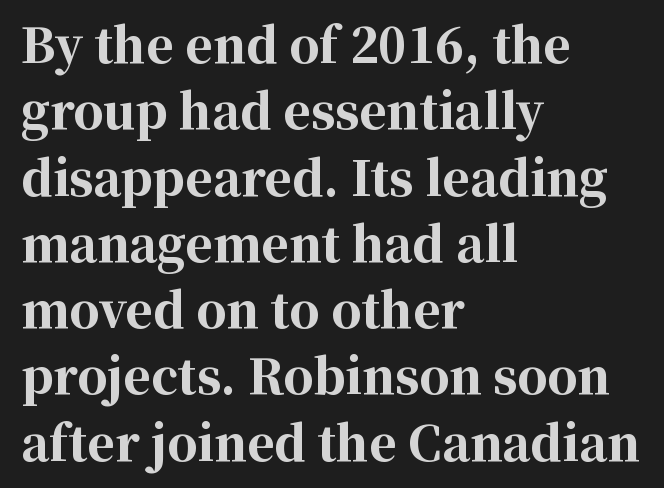
A normal amount of white space separates one row of letters from the next. The setting favours the left margin, as ordinary paragraphs usually do. The letters stand straight up with perfectly vertical stems. Strong, thick strokes mark this as bold type. Each letter's strokes conclude with small projecting serifs.
